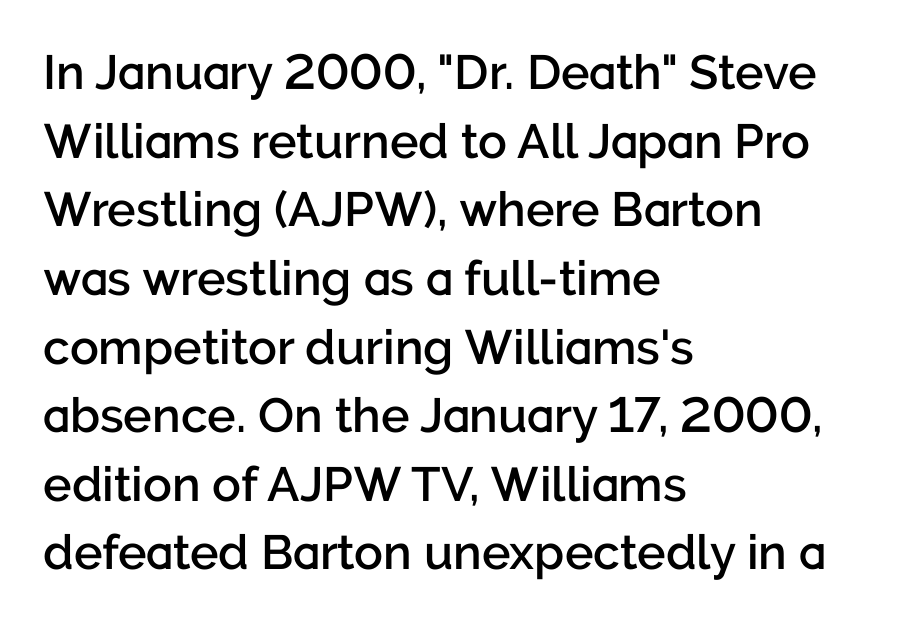
{"serif": "no", "italic": "no", "bold": "semi", "weight": "semibold", "width": "normal", "stroke_contrast": "low", "x_height": "medium", "monospaced": "no", "underline": "no", "align": "left", "line_spacing": "normal", "line_spacing_ratio": 1.43, "letter_spacing": "normal", "letter_spacing_em": 0.0, "glyph_px": 48}
